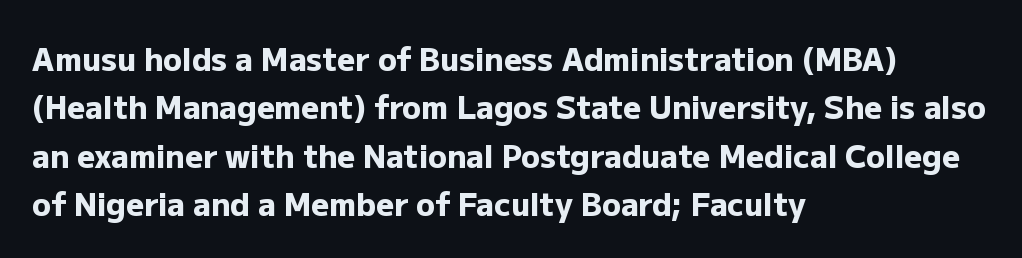
The image shows 31 px heavy sans-serif type, upright; set left-aligned, normal line spacing (1.56x), normal letter spacing, not underlined; low stroke contrast and a medium x-height.
